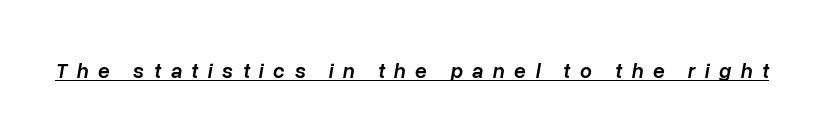
The image shows 21 px text type, italic (leaning right); set unusually wide letter spacing (+0.45 em), underlined.
